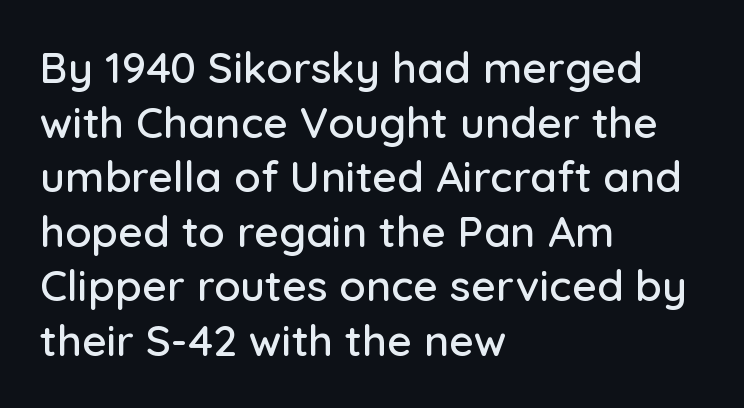
The image shows 43 px sans-serif type, upright; set left-aligned, normal line spacing (1.27x), normal letter spacing, not underlined; low stroke contrast and a medium x-height.
